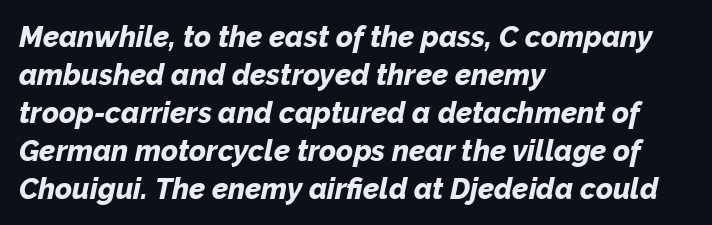
If you drew a ruler down the left edge, every line would touch it. Regarding leading, the lines here are spaced in the standard way. The horizontal fit of the characters is conventional and even. Is the type bold? Yes — the strokes are clearly thick and heavy. This rendering features lettering with no underline. Italic? Definitely — the glyphs are oblique.
